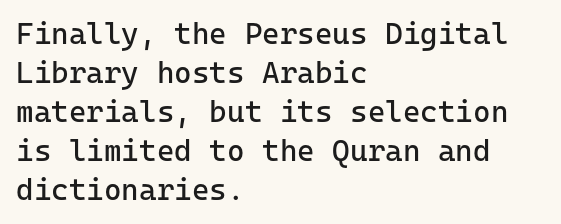
This sample uses a sans-serif face. Rendered with straight, roman letterforms. Lines of text with bare space underneath. Leading: standard.
